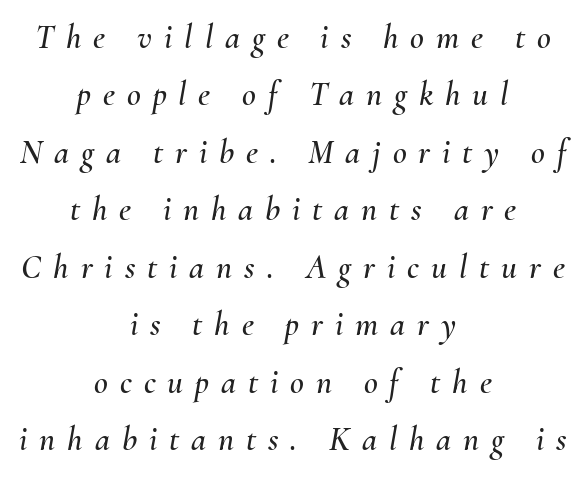
{"italic": "yes", "lean": "right", "slant_degrees": 10, "width": "normal", "stroke_contrast": "medium", "x_height": "small", "monospaced": "no", "underline": "no", "align": "center", "line_spacing": "normal", "line_spacing_ratio": 1.69, "letter_spacing": "wide", "letter_spacing_em": 0.35, "glyph_px": 34}
